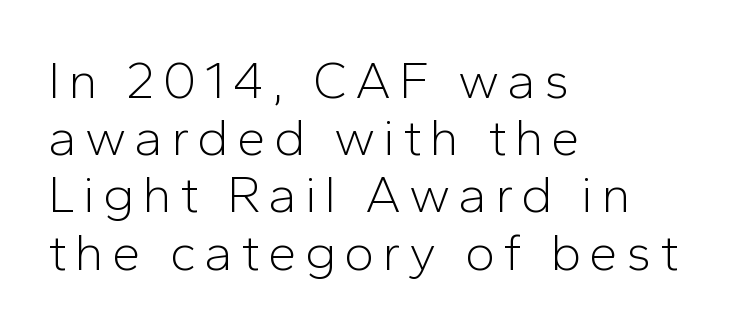
A typesetter would mark this as roman, not italic. Vertical spacing — tight. The paragraph has a hard left edge and a soft right edge. This sample uses a sans-serif face. The rendering uses natural spacing where letterforms have individual widths. Bold? No — there's no thickening of the strokes.
